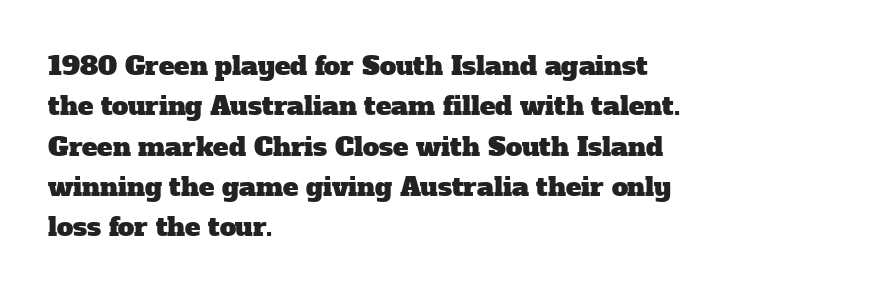
How would I describe the line gaps? Plain and ordinary. Caption: multi-line text, flush left, ragged right. The words here are not underlined. Tracking here is standard; glyphs follow each other at the usual distance.
